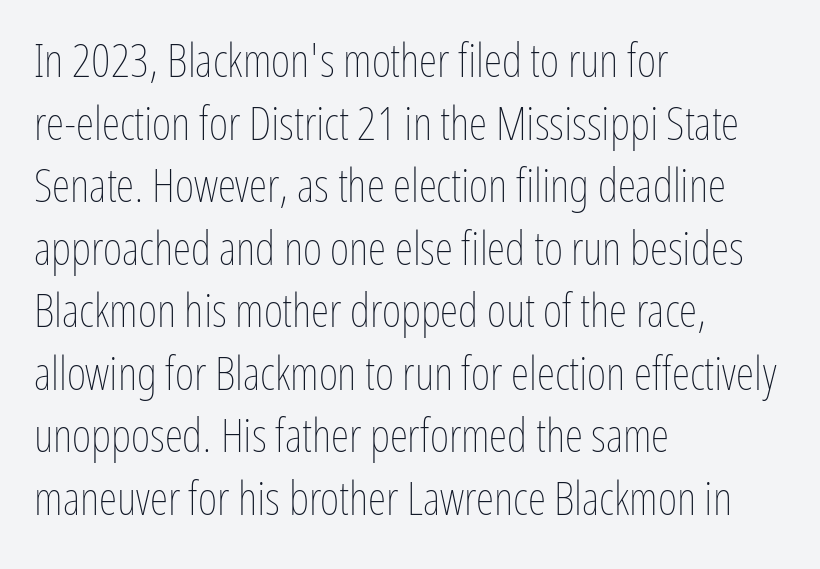
Q: Is the text bold? A: No.
Q: Is the text italic (slanted)? A: No, it is upright.
Q: Is the text underlined? A: No.
Q: How is the paragraph aligned? A: Left-aligned.
Q: Is the spacing between letters normal or unusually wide? A: Normal.
Q: Is the spacing between lines tight, normal or loose? A: Normal.
Q: Width (condensed, normal, or wide)? A: Condensed.
Q: Stroke contrast? A: Low.
Q: x-height? A: Medium.
Q: Monospaced? A: No.
